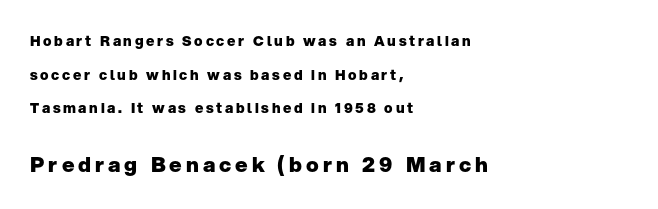
Q: Is the text bold? A: Yes.
Q: Is the text italic (slanted)? A: No, it is upright.
Q: Is the text underlined? A: No.
Q: How is the paragraph aligned? A: Left-aligned.
Q: Is the spacing between lines tight, normal or loose? A: Loose.
Q: Which block of text is set in a larger size, the first (top) or the second (bottom)? A: The second (bottom) one.
